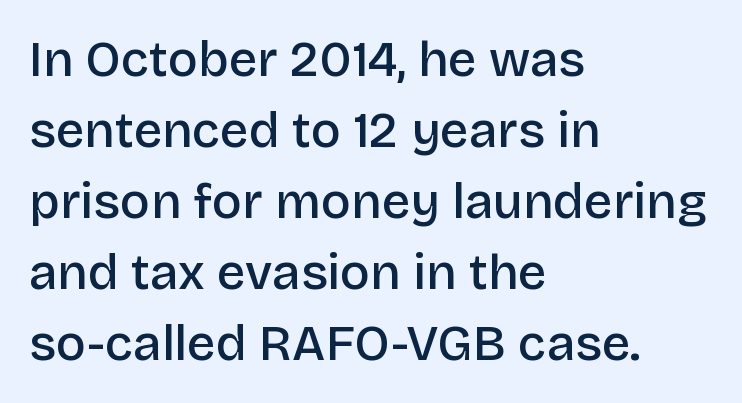
In terms of leading, this rendering sits right in the middle. Students, note that the glyphs here touch the page at normal intervals. The passage shown is not underscored anywhere. You could not count columns in this text — the font is proportionally spaced. Does the lettering tilt? It doesn't — this is upright.
